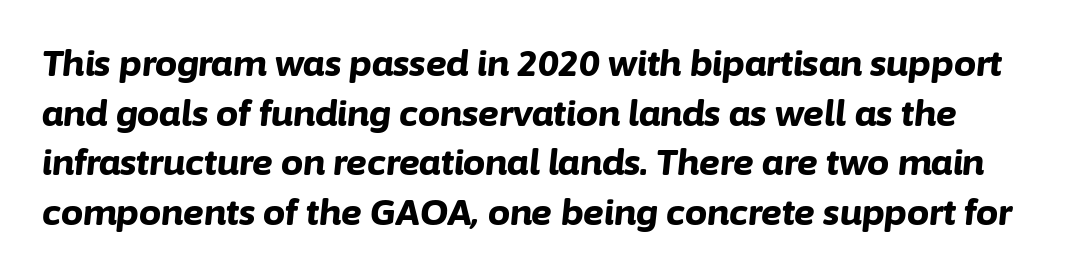
{"italic": "yes", "lean": "right", "slant_degrees": 6, "bold": "yes", "weight": "bold", "width": "normal", "stroke_contrast": "low", "x_height": "medium", "monospaced": "no", "underline": "no", "line_spacing": "normal", "line_spacing_ratio": 1.42, "letter_spacing": "normal", "letter_spacing_em": 0.0, "glyph_px": 35}
